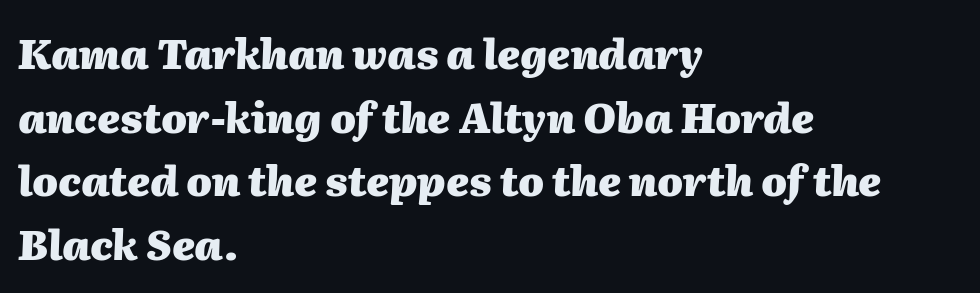
The image shows 41 px heavy type, italic (leaning right); set left-aligned, normal line spacing (1.55x), normal letter spacing, not underlined; medium stroke contrast and a medium x-height.
